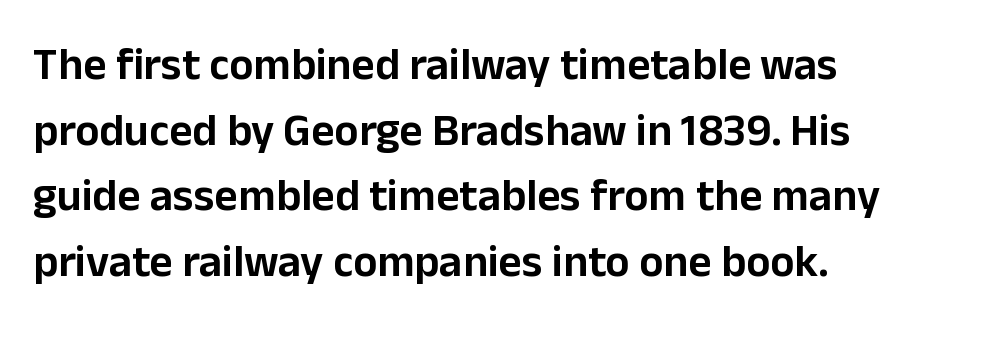
The image shows 45 px sans-serif type, upright; set left-aligned, normal line spacing (1.46x), normal letter spacing, not underlined; low stroke contrast and a medium x-height.
